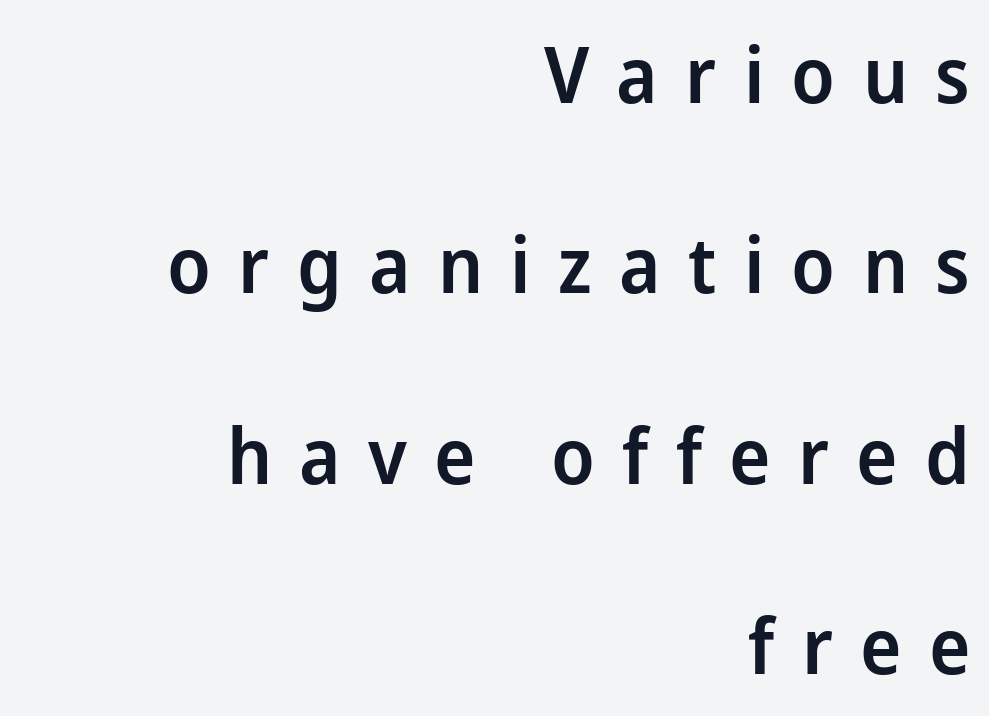
Q: Is the text bold? A: Semi-bold.
Q: Is the text italic (slanted)? A: No, it is upright.
Q: Is the typeface a serif or a sans-serif typeface? A: Sans-serif.
Q: Is the text underlined? A: No.
Q: How is the paragraph aligned? A: Right-aligned.
Q: Is the spacing between letters normal or unusually wide? A: Unusually wide.
Q: Is the spacing between lines tight, normal or loose? A: Loose.
Q: Width (condensed, normal, or wide)? A: Normal.
Q: Stroke contrast? A: Low.
Q: x-height? A: Medium.
Q: Monospaced? A: No.
